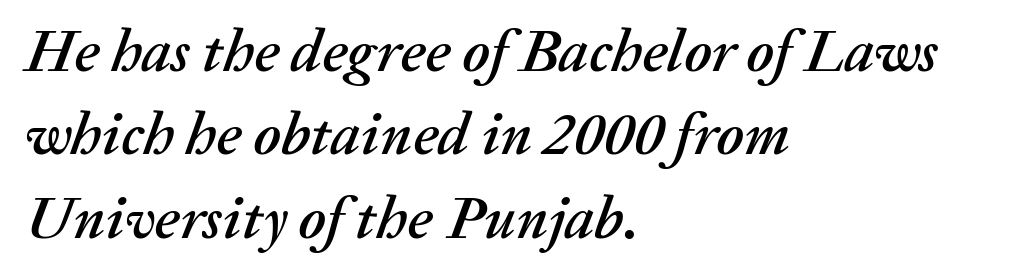
{"italic": "yes", "lean": "right", "slant_degrees": 20, "width": "normal", "stroke_contrast": "medium", "x_height": "medium", "monospaced": "no", "underline": "no", "align": "left", "line_spacing": "normal", "line_spacing_ratio": 1.39, "letter_spacing": "normal", "letter_spacing_em": 0.0, "glyph_px": 60}
